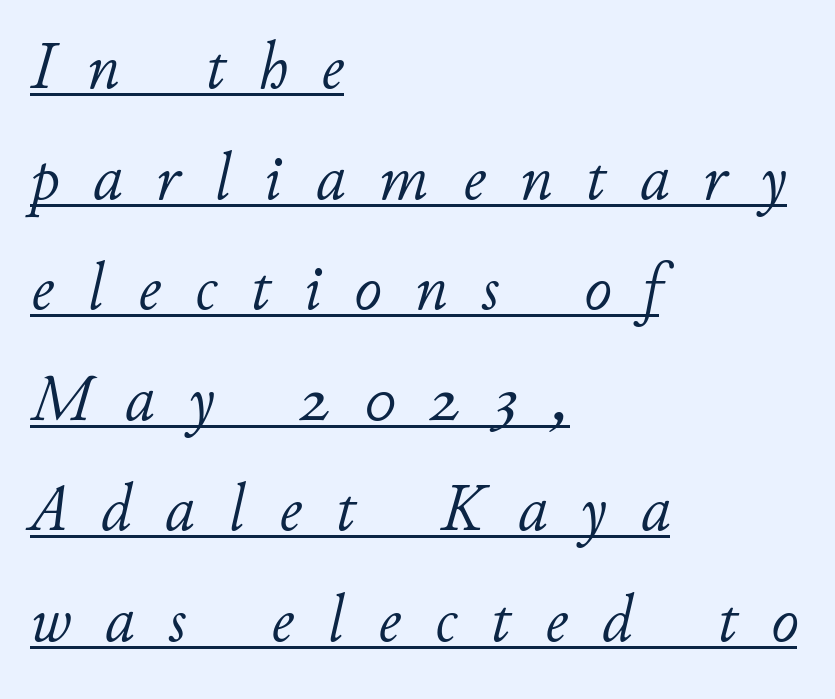
The rendering anchors every line to the left-hand side. The letters are slanted; this is an italic face. Summary of vertical rhythm: regular, with standard interline spacing. Looks like someone drew a line under every word here. Someone cranked the tracking dial way up on this one. You could not count columns in this text — the font is proportionally spaced.
